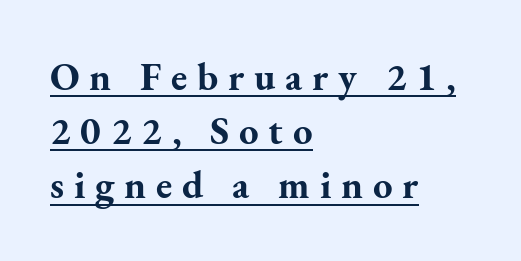
A full-strength bold gives these letters their thick strokes. What decoration does the sample have? An underline. No italicization has been applied; the sample stays upright. If you drew a ruler down the left edge, every line would touch it. Type style note: has serifs.
